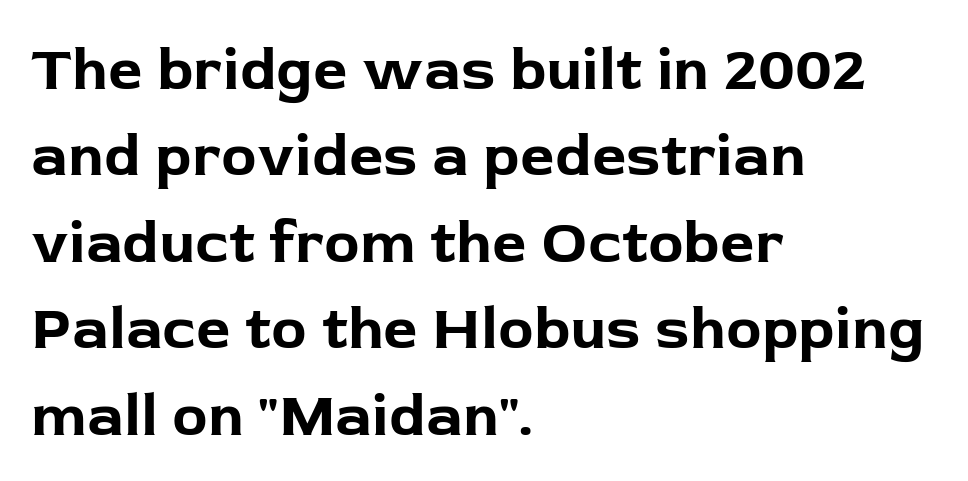
Q: Is the text bold? A: Yes.
Q: Is the text italic (slanted)? A: No, it is upright.
Q: Is the typeface a serif or a sans-serif typeface? A: Sans-serif.
Q: Is the text underlined? A: No.
Q: How is the paragraph aligned? A: Left-aligned.
Q: Is the spacing between letters normal or unusually wide? A: Normal.
Q: Is the spacing between lines tight, normal or loose? A: Normal.
Q: Width (condensed, normal, or wide)? A: Normal.
Q: Stroke contrast? A: Low.
Q: x-height? A: Medium.
Q: Monospaced? A: No.
